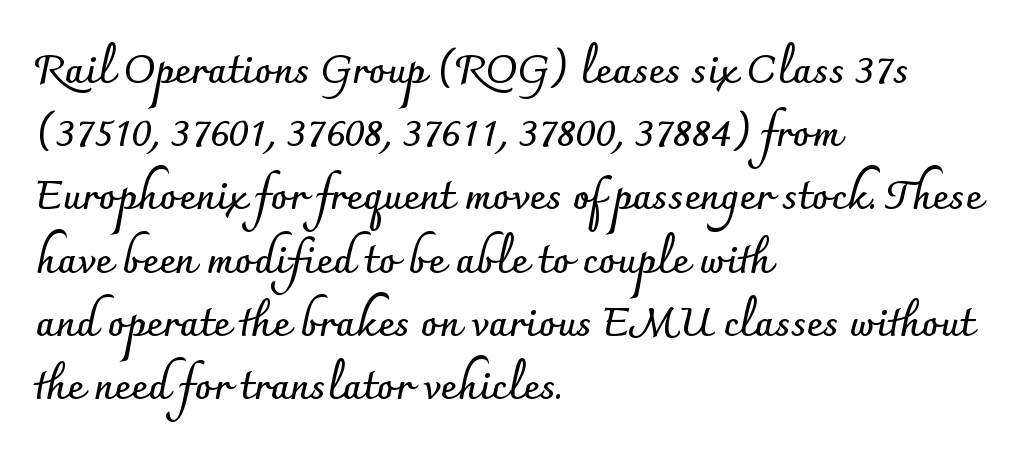
These lines are rendered in a variable-pitch font. Reading down the column, the eye jumps a familiar distance to each next line. Type style note: lacks serifs. The gaps between neighbouring characters are ordinary and unremarkable. Underline: absent.
